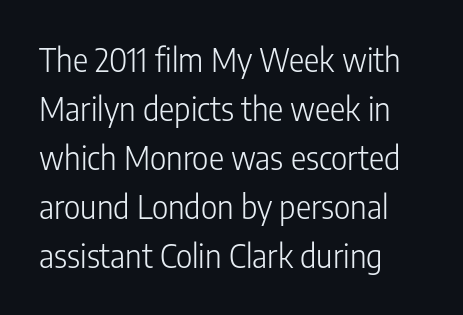
{"serif": "no", "italic": "no", "bold": "no", "weight": "light", "width": "condensed", "stroke_contrast": "low", "x_height": "medium", "monospaced": "no", "underline": "no", "align": "left", "line_spacing": "normal", "line_spacing_ratio": 1.53, "letter_spacing": "normal", "letter_spacing_em": 0.0, "glyph_px": 32}
